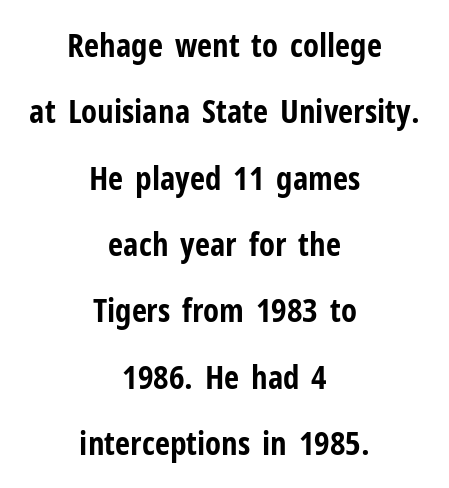
Q: Is the text bold? A: Yes.
Q: Is the text italic (slanted)? A: No, it is upright.
Q: Is the typeface a serif or a sans-serif typeface? A: Sans-serif.
Q: Is the text underlined? A: No.
Q: How is the paragraph aligned? A: Centered.
Q: Is the spacing between letters normal or unusually wide? A: Normal.
Q: Is the spacing between lines tight, normal or loose? A: Loose.
Q: Width (condensed, normal, or wide)? A: Condensed.
Q: Stroke contrast? A: Low.
Q: x-height? A: Medium.
Q: Monospaced? A: No.
